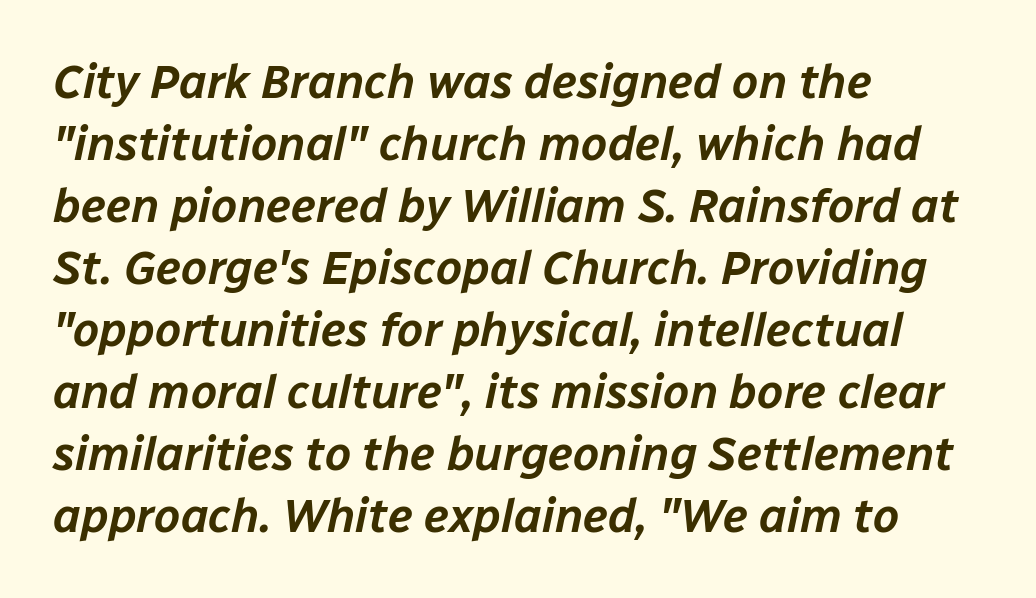
Q: Is the text italic (slanted)? A: Yes, it leans right by about 12 degrees.
Q: Is the text underlined? A: No.
Q: How is the paragraph aligned? A: Left-aligned.
Q: Is the spacing between letters normal or unusually wide? A: Normal.
Q: Is the spacing between lines tight, normal or loose? A: Normal.
Q: Width (condensed, normal, or wide)? A: Normal.
Q: Stroke contrast? A: Low.
Q: x-height? A: Medium.
Q: Monospaced? A: No.
